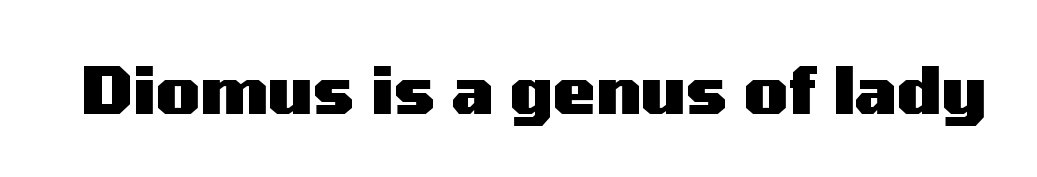
{"serif": "no", "italic": "no", "bold": "yes", "weight": "heavy", "width": "wide", "stroke_contrast": "medium", "x_height": "medium", "monospaced": "no", "underline": "no", "letter_spacing": "normal", "letter_spacing_em": 0.0, "glyph_px": 64}
